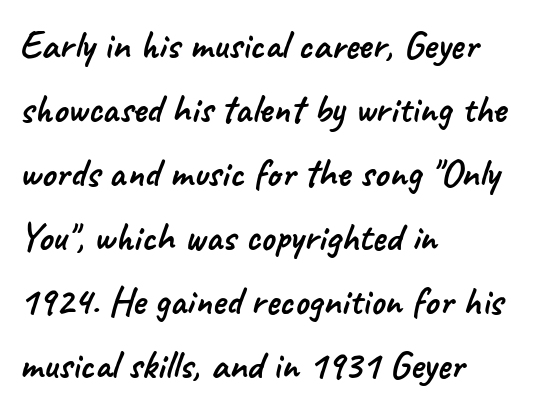
This is sans-serif lettering, the kind often seen on screens and signage. Line starts are locked; line ends wander. Summary of vertical rhythm: regular, with standard interline spacing. Compared with typical body copy, the letter spacing here is the same. The face used here is proportionally spaced, like ordinary book or web type. Plain, unruled lines of type.
